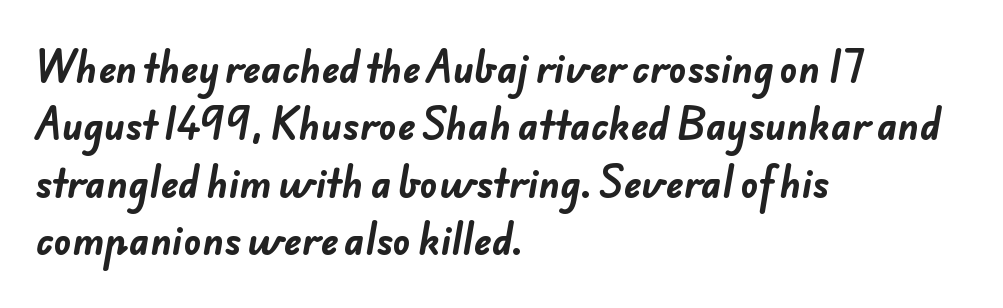
The image shows 37 px bold sans-serif type; set left-aligned, normal line spacing (1.55x), normal letter spacing, not underlined; low stroke contrast and a small x-height.
